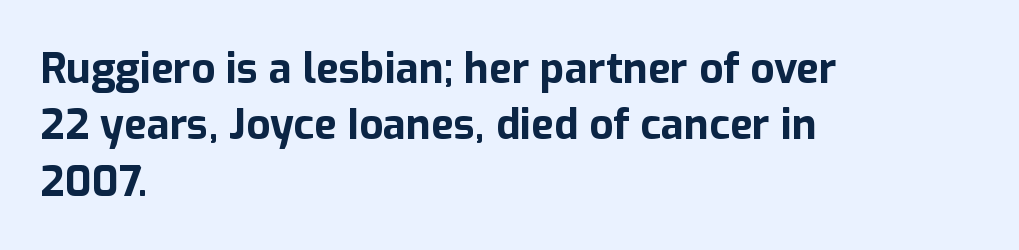
{"serif": "no", "italic": "no", "bold": "yes", "weight": "bold", "width": "normal", "stroke_contrast": "low", "x_height": "medium", "monospaced": "no", "underline": "no", "align": "left", "line_spacing": "normal", "line_spacing_ratio": 1.34, "letter_spacing": "normal", "letter_spacing_em": 0.0, "glyph_px": 42}
